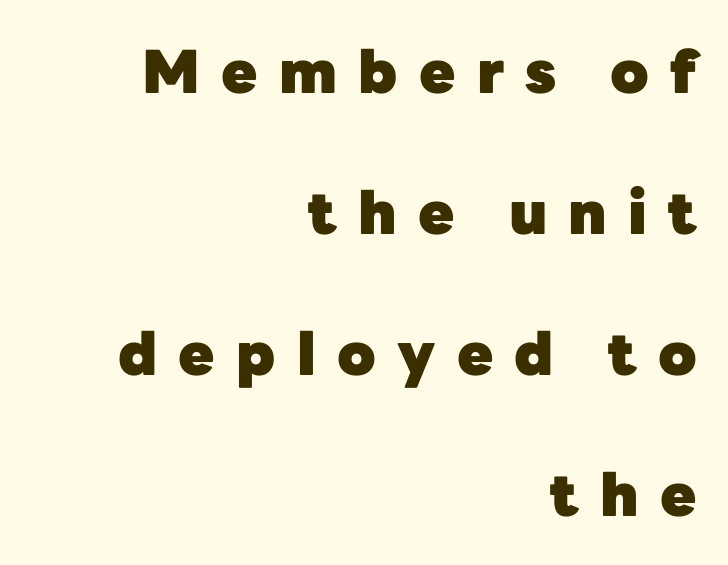
The image shows 59 px heavy sans-serif type, upright; set right-aligned, loose line spacing (2.39x), unusually wide letter spacing (+0.36 em), not underlined; low stroke contrast and a medium x-height.
